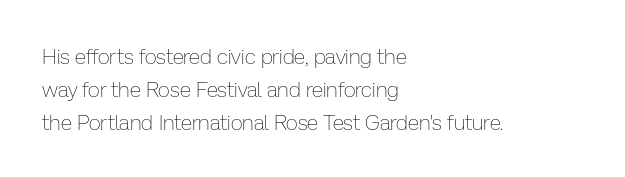
The image shows 21 px text type, upright; set left-aligned, normal line spacing (1.56x), normal letter spacing, not underlined.
